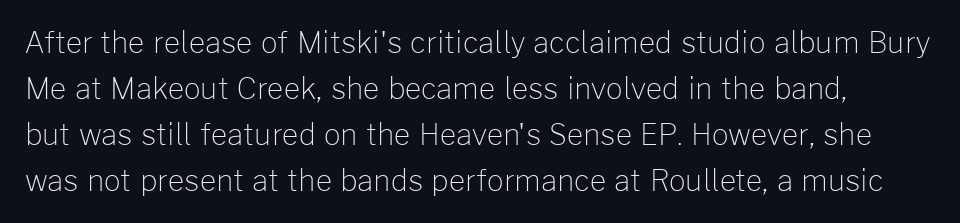
The image shows 29 px light sans-serif type, upright; set normal line spacing (1.59x), normal letter spacing, not underlined; low stroke contrast and a medium x-height.
